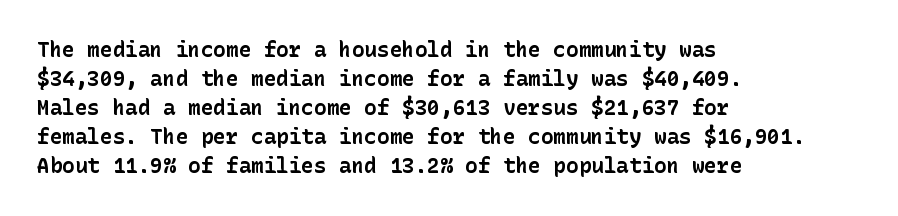
{"italic": "no", "bold": "yes", "underline": "no", "align": "left", "line_spacing": "normal", "line_spacing_ratio": 1.38, "letter_spacing": "normal", "letter_spacing_em": 0.0, "glyph_px": 21}
